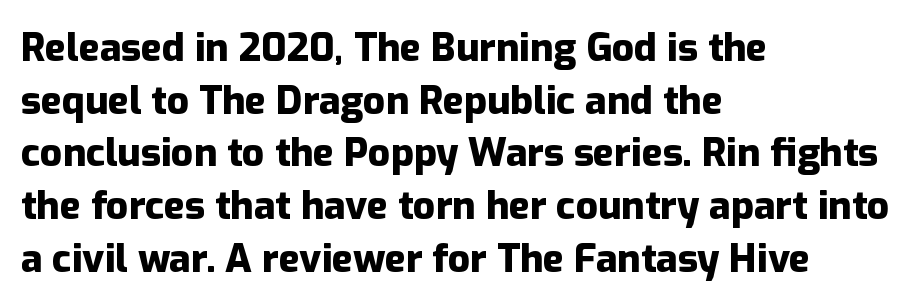
To sum up the face: it is a sans, with no serifs. Here the designer chose a conventional face with non-uniform glyph widths. Typographic density is high because the face is bold. Vertically, the passage feels balanced, rows spaced as you'd expect. Is the letter spacing exaggerated? No — it looks like the ordinary default.
